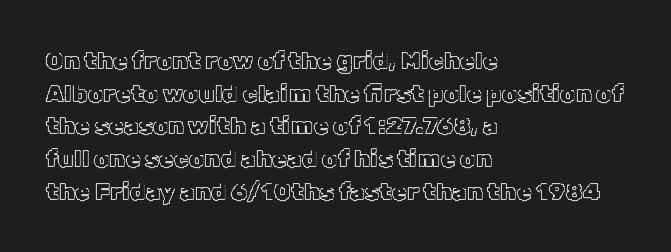
Q: Is the text italic (slanted)? A: No, it is upright.
Q: Is the text underlined? A: No.
Q: How is the paragraph aligned? A: Left-aligned.
Q: Is the spacing between letters normal or unusually wide? A: Normal.
Q: Is the spacing between lines tight, normal or loose? A: Normal.
